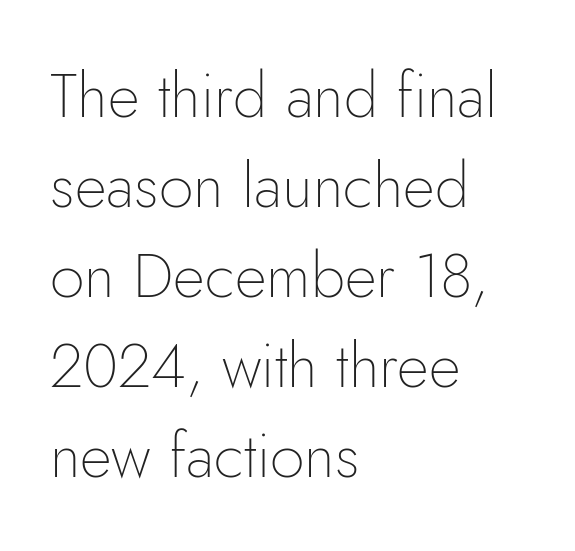
Q: Is the text bold? A: No.
Q: Is the text italic (slanted)? A: No, it is upright.
Q: Is the typeface a serif or a sans-serif typeface? A: Sans-serif.
Q: Is the text underlined? A: No.
Q: How is the paragraph aligned? A: Left-aligned.
Q: Is the spacing between letters normal or unusually wide? A: Normal.
Q: Is the spacing between lines tight, normal or loose? A: Normal.
Q: Width (condensed, normal, or wide)? A: Normal.
Q: Stroke contrast? A: Low.
Q: x-height? A: Small.
Q: Monospaced? A: No.
